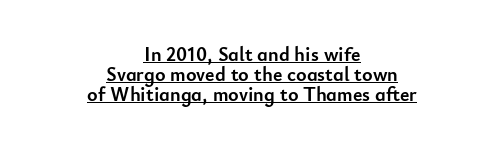
The image shows 20 px bold type, upright; set centered, tight line spacing (0.99x), normal letter spacing, underlined.
